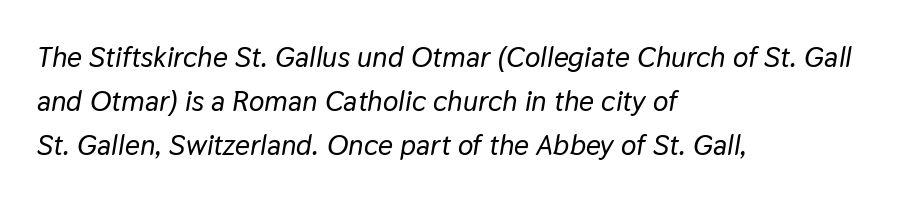
The image shows 29 px text type, italic (leaning right); set left-aligned, normal line spacing (1.52x), normal letter spacing, not underlined; low stroke contrast and a medium x-height.
